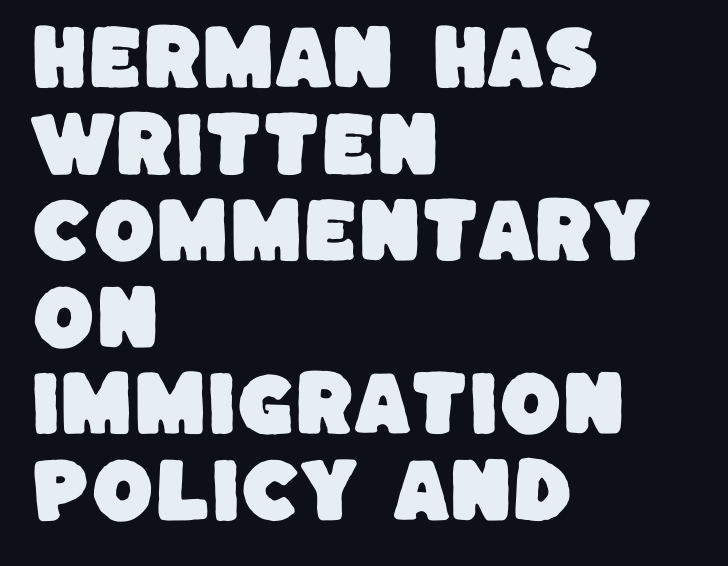
{"serif": "no", "width": "normal", "stroke_contrast": "low", "x_height": "large", "monospaced": "no", "underline": "no", "align": "left", "line_spacing_ratio": 1.22, "letter_spacing": "normal", "letter_spacing_em": 0.0, "glyph_px": 71}
